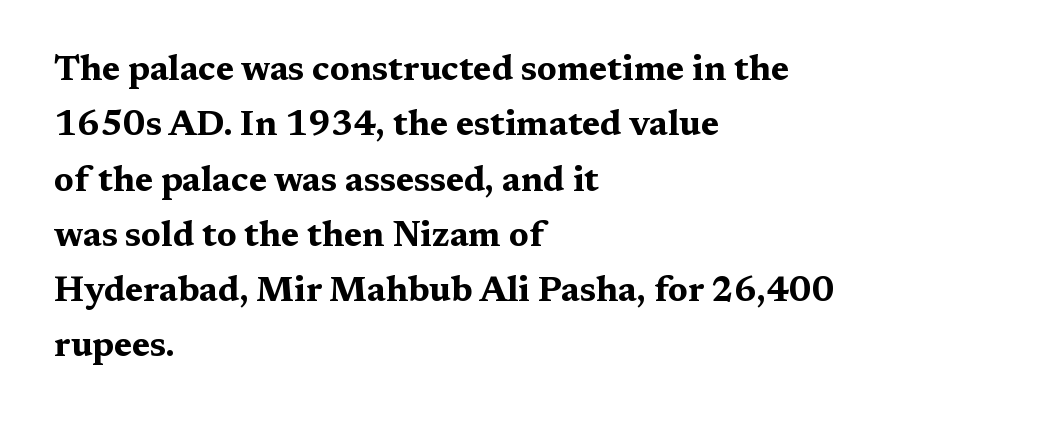
The image shows 35 px bold, wide serif type, upright; set left-aligned, normal line spacing (1.58x), normal letter spacing, not underlined; medium stroke contrast and a medium x-height.
